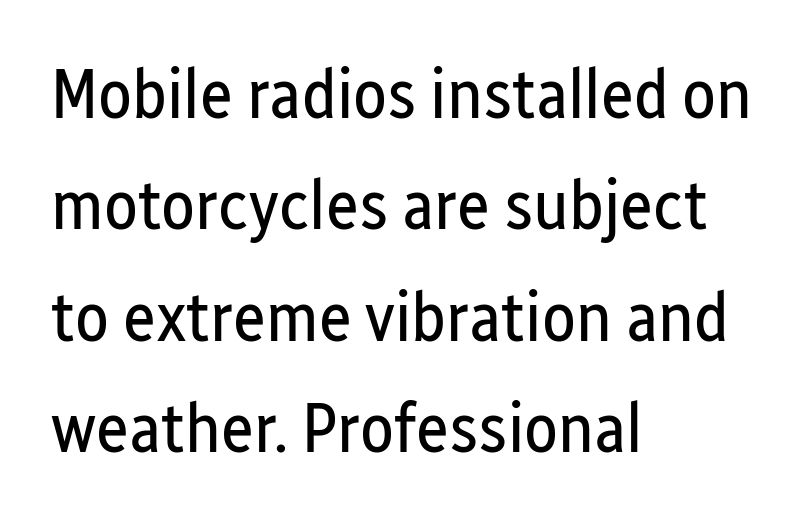
Caption: multi-line text, flush left, ragged right. No extra ink here — the face is not bold. This sample uses plain, unmodified letter spacing. Examine the stroke ends and you'll find no serifs.
